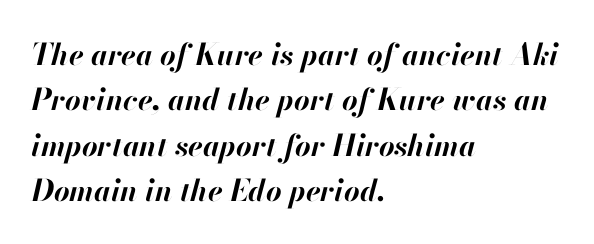
Q: Is the text bold? A: Yes.
Q: Is the text italic (slanted)? A: Yes, it leans right by about 13 degrees.
Q: Is the text underlined? A: No.
Q: How is the paragraph aligned? A: Left-aligned.
Q: Is the spacing between letters normal or unusually wide? A: Normal.
Q: Is the spacing between lines tight, normal or loose? A: Normal.
Q: Width (condensed, normal, or wide)? A: Normal.
Q: Stroke contrast? A: High.
Q: x-height? A: Small.
Q: Monospaced? A: No.
